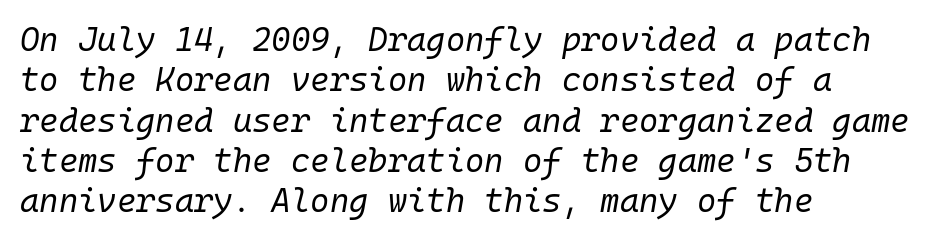
Q: Is the text bold? A: No.
Q: Is the text italic (slanted)? A: Yes, it leans right by about 10 degrees.
Q: Is the text underlined? A: No.
Q: How is the paragraph aligned? A: Left-aligned.
Q: Is the spacing between letters normal or unusually wide? A: Normal.
Q: Width (condensed, normal, or wide)? A: Normal.
Q: Stroke contrast? A: Low.
Q: x-height? A: Medium.
Q: Monospaced? A: Yes.
